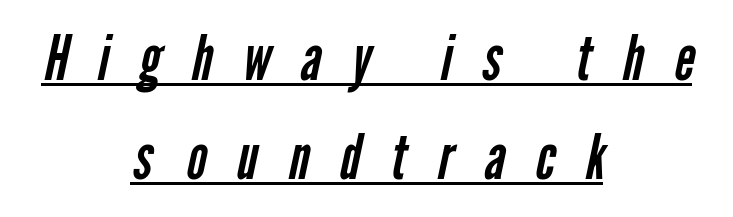
{"serif": "no", "bold": "no", "weight": "regular", "width": "condensed", "stroke_contrast": "low", "x_height": "medium", "monospaced": "no", "underline": "yes", "align": "center", "line_spacing": "normal", "line_spacing_ratio": 1.6, "letter_spacing": "wide", "letter_spacing_em": 0.49, "glyph_px": 62}
